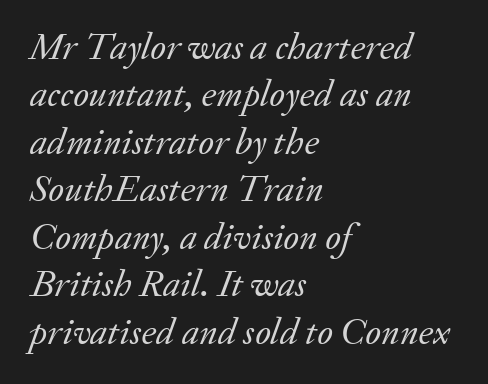
The image shows 38 px regular-weight serif type, italic (leaning right); set left-aligned, normal line spacing (1.25x), normal letter spacing, not underlined; low stroke contrast and a small x-height.
